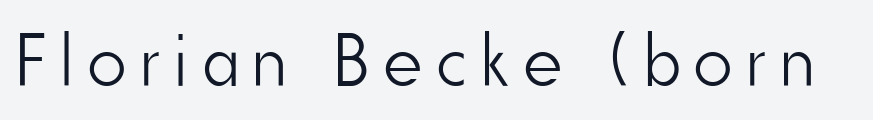
Q: Is the text bold? A: No.
Q: Is the text italic (slanted)? A: No, it is upright.
Q: Is the typeface a serif or a sans-serif typeface? A: Sans-serif.
Q: Is the text underlined? A: No.
Q: Is the spacing between letters normal or unusually wide? A: Unusually wide.
Q: Width (condensed, normal, or wide)? A: Condensed.
Q: Stroke contrast? A: Low.
Q: x-height? A: Small.
Q: Monospaced? A: No.
